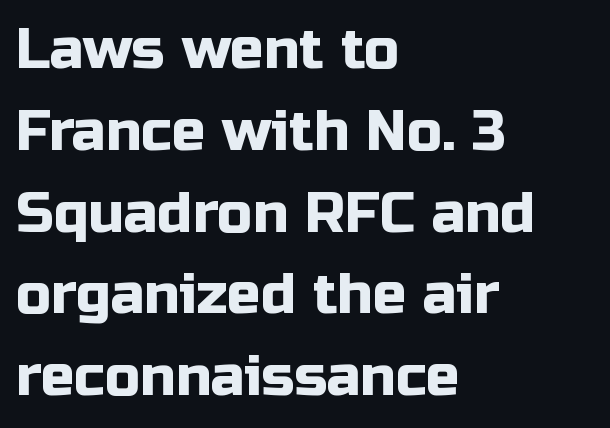
The type family on display is of the sans-serif kind. Italic: no, the glyphs are upright roman. Every row of glyphs begins at an identical x-position on the left. This rendering leaves character spacing at its baseline value.
